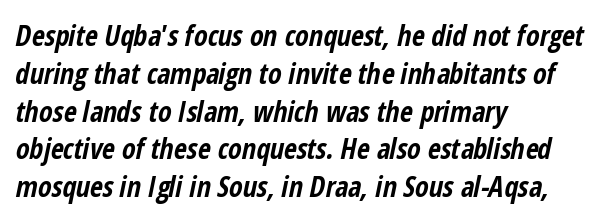
Caption: standard tracking, unaltered. It's the slanting kind of type. Its strokes are broad and dark, the hallmark of bold type. Check under the words: just untouched page. Think of a printed novel: that variable character pitch is what you see here. These lines stack with their left ends in a neat column.
